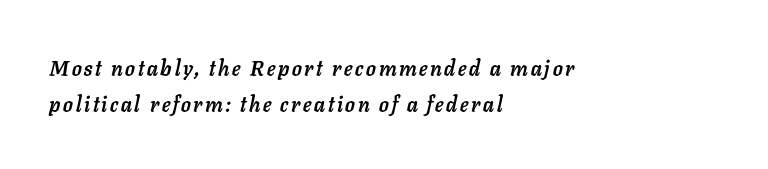
{"italic": "yes", "lean": "right", "slant_degrees": 11, "bold": "yes", "underline": "no", "align": "left", "line_spacing_ratio": 1.72, "glyph_px": 21}
